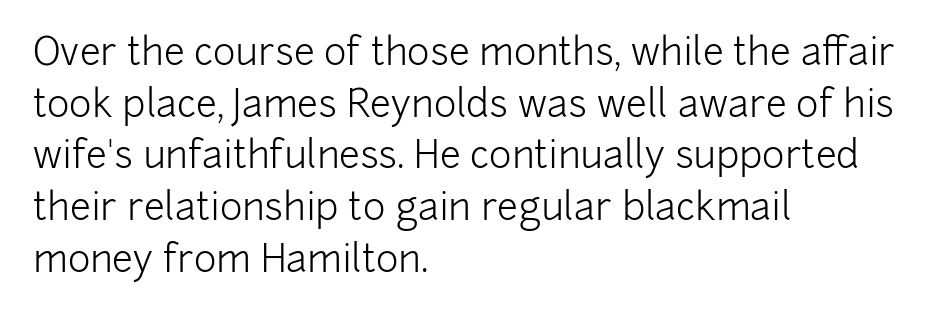
Ascenders rise straight up at ninety degrees. Plain, unruled lines of type. Nothing unusual about the tracking: characters are spaced as the font intends. The font is comparable to plain body text, perhaps lighter.
